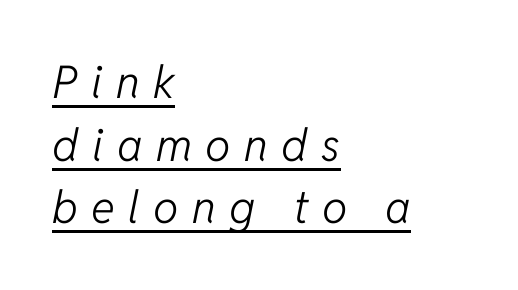
Q: Is the text bold? A: No.
Q: Is the text italic (slanted)? A: Yes, it leans right by about 11 degrees.
Q: Is the text underlined? A: Yes.
Q: How is the paragraph aligned? A: Left-aligned.
Q: Is the spacing between letters normal or unusually wide? A: Unusually wide.
Q: Is the spacing between lines tight, normal or loose? A: Normal.
Q: Width (condensed, normal, or wide)? A: Normal.
Q: Stroke contrast? A: Low.
Q: x-height? A: Medium.
Q: Monospaced? A: No.
